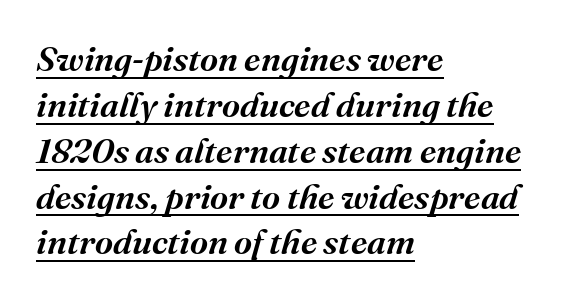
The image shows 35 px semibold serif type, italic (leaning right); set left-aligned, normal line spacing (1.31x), normal letter spacing, underlined; medium stroke contrast and a medium x-height.
